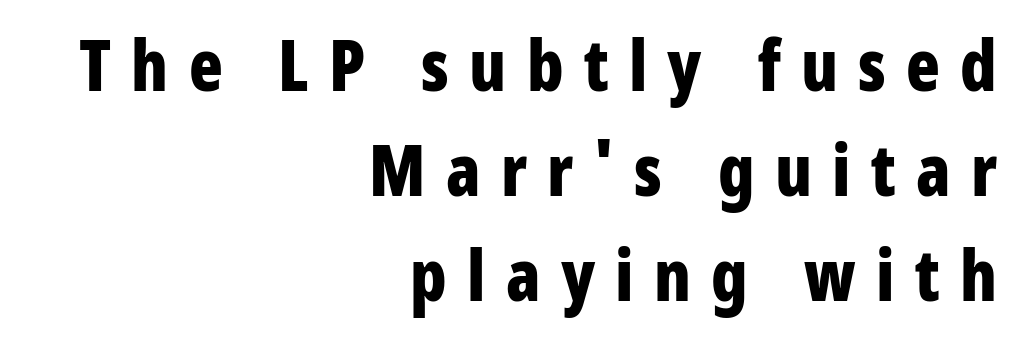
The passage shown has open, widely tracked lettering throughout. All the whitespace from short lines collects on the left. Nope, no serifs anywhere on these letters. Weight check: bold — yes, fully. This sample uses an upright cut, with every glyph sitting square on the baseline. Vertically, the passage feels balanced, rows spaced as you'd expect.
